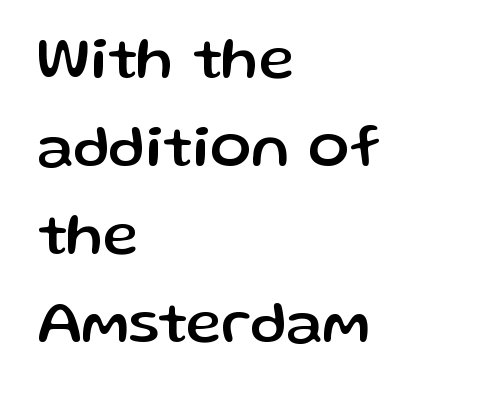
{"serif": "no", "italic": "no", "width": "normal", "stroke_contrast": "low", "x_height": "medium", "monospaced": "no", "underline": "no", "align": "left", "line_spacing": "normal", "line_spacing_ratio": 1.44, "letter_spacing": "normal", "letter_spacing_em": 0.0, "glyph_px": 61}
